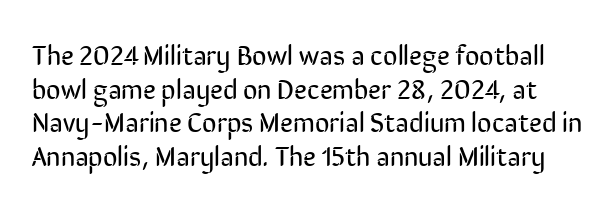
Q: Is the text bold? A: No.
Q: Is the text italic (slanted)? A: No, it is upright.
Q: Is the typeface a serif or a sans-serif typeface? A: Sans-serif.
Q: Is the text underlined? A: No.
Q: Is the spacing between letters normal or unusually wide? A: Normal.
Q: Width (condensed, normal, or wide)? A: Condensed.
Q: Stroke contrast? A: Low.
Q: x-height? A: Medium.
Q: Monospaced? A: No.
